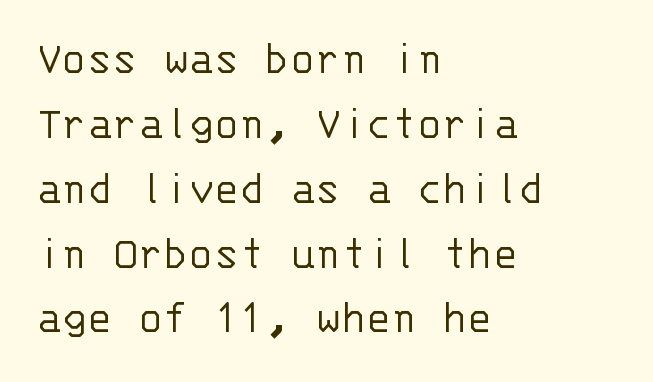
Q: Is the text bold? A: No.
Q: Is the text italic (slanted)? A: No, it is upright.
Q: Is the typeface a serif or a sans-serif typeface? A: Sans-serif.
Q: Is the text underlined? A: No.
Q: How is the paragraph aligned? A: Left-aligned.
Q: Is the spacing between letters normal or unusually wide? A: Normal.
Q: Is the spacing between lines tight, normal or loose? A: Normal.
Q: Width (condensed, normal, or wide)? A: Normal.
Q: Stroke contrast? A: Low.
Q: x-height? A: Large.
Q: Monospaced? A: Yes.
